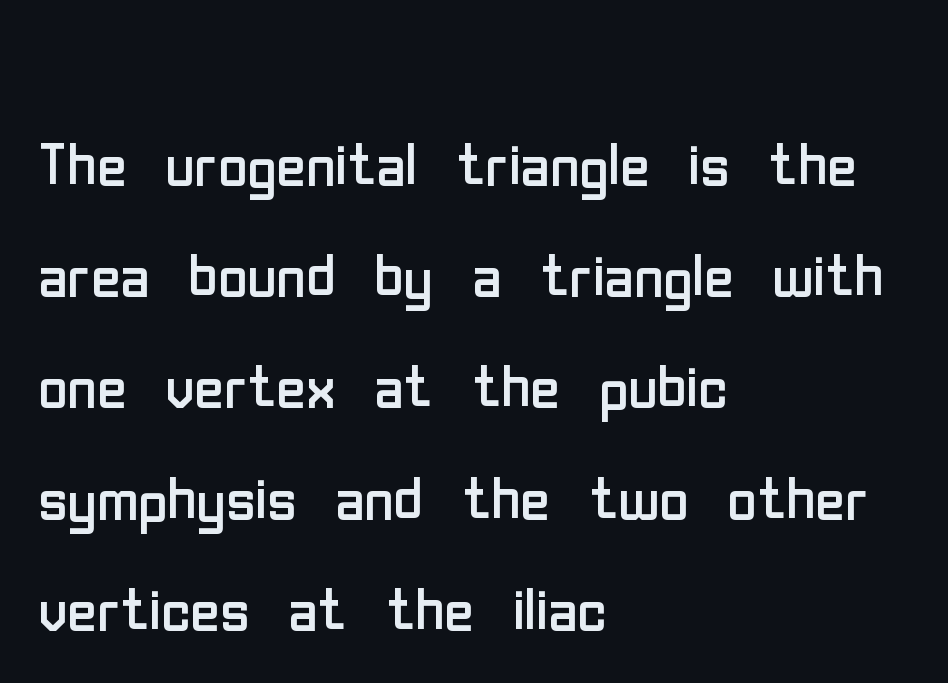
{"serif": "no", "italic": "no", "bold": "no", "weight": "regular", "width": "condensed", "stroke_contrast": "low", "x_height": "medium", "monospaced": "no", "underline": "no", "align": "left", "line_spacing": "normal", "line_spacing_ratio": 1.39, "letter_spacing": "normal", "letter_spacing_em": 0.0, "glyph_px": 80}
